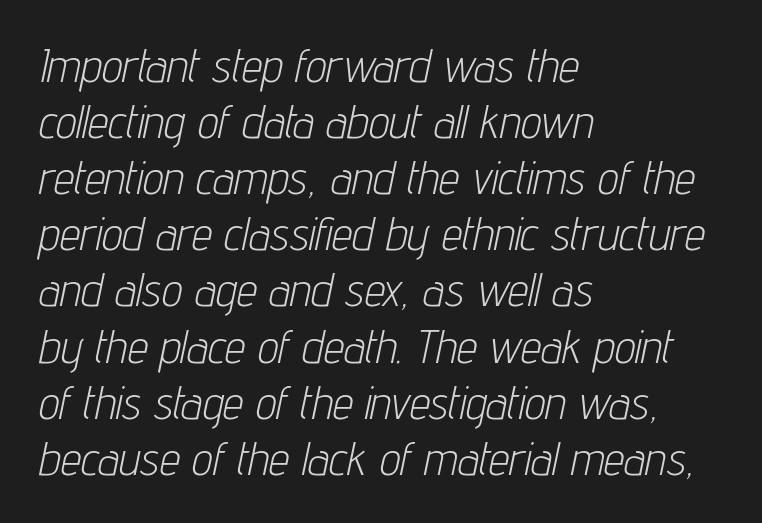
The image shows 46 px light, condensed type, italic (leaning right); set left-aligned, line spacing 1.22x, normal letter spacing, not underlined; low stroke contrast and a medium x-height.
